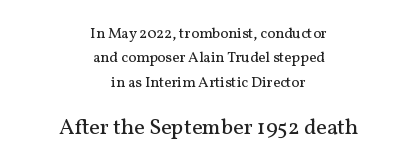
Q: Is the text bold? A: No.
Q: Is the text italic (slanted)? A: No, it is upright.
Q: Is the text underlined? A: No.
Q: How is the paragraph aligned? A: Centered.
Q: Is the spacing between letters normal or unusually wide? A: Normal.
Q: Is the spacing between lines tight, normal or loose? A: Normal.
Q: Which block of text is set in a larger size, the first (top) or the second (bottom)? A: The second (bottom) one.
